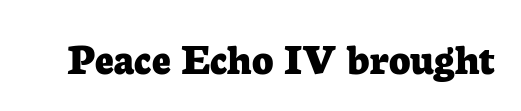
Q: Is the text bold? A: Yes.
Q: Is the text italic (slanted)? A: No, it is upright.
Q: Is the typeface a serif or a sans-serif typeface? A: Serif.
Q: Is the text underlined? A: No.
Q: Is the spacing between letters normal or unusually wide? A: Normal.
Q: Width (condensed, normal, or wide)? A: Normal.
Q: Stroke contrast? A: Low.
Q: x-height? A: Medium.
Q: Monospaced? A: No.
